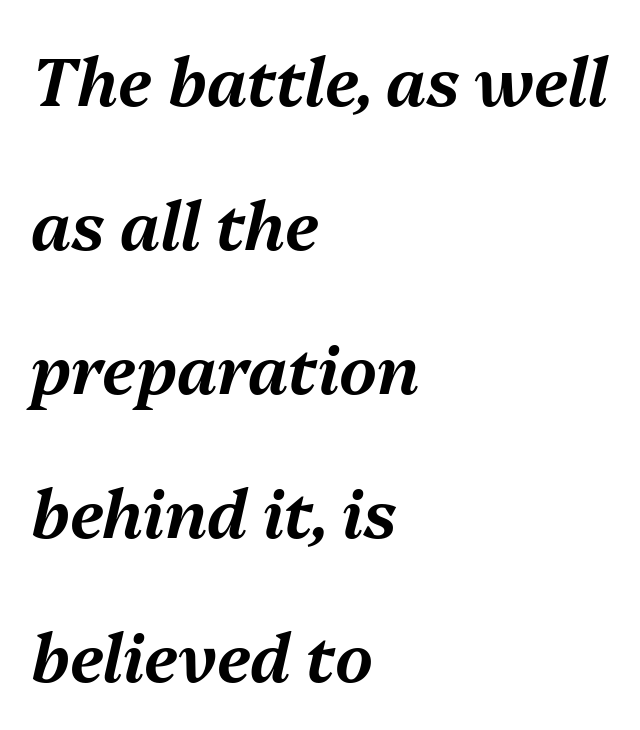
The image shows 66 px text type, italic (leaning right); set left-aligned, loose line spacing (2.18x), normal letter spacing, not underlined; medium stroke contrast and a medium x-height.
